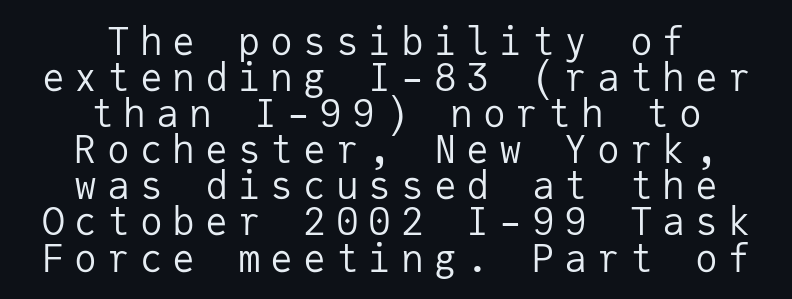
{"serif": "no", "italic": "no", "bold": "no", "weight": "regular", "width": "normal", "stroke_contrast": "low", "x_height": "medium", "monospaced": "yes", "underline": "no", "align": "center", "line_spacing": "tight", "line_spacing_ratio": 0.95, "letter_spacing": "wide", "letter_spacing_em": 0.26, "glyph_px": 38}
